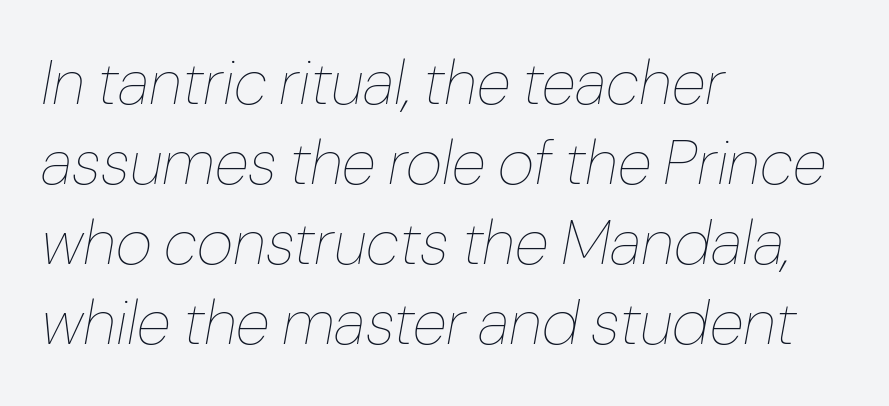
Compared with typical body copy, the letter spacing here is the same. Where is the straight margin? On the left. Character widths vary here, with narrow letters taking less room than wide ones. The glyphs look as if they've been sheared to an angle. Unbolded letterforms with no extra heft. The rows are spaced the way most documents space them.
